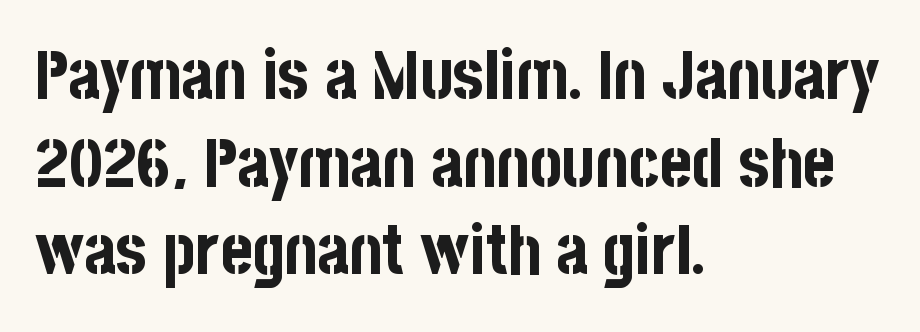
The glyphs have the mass of a bold cut. Every character sits straight up, as roman type does. Rule under the text: the space is simply empty. The passage shown is typed in a proportional face where columns would drift. Normally led — the rows are evenly, conventionally spaced.
